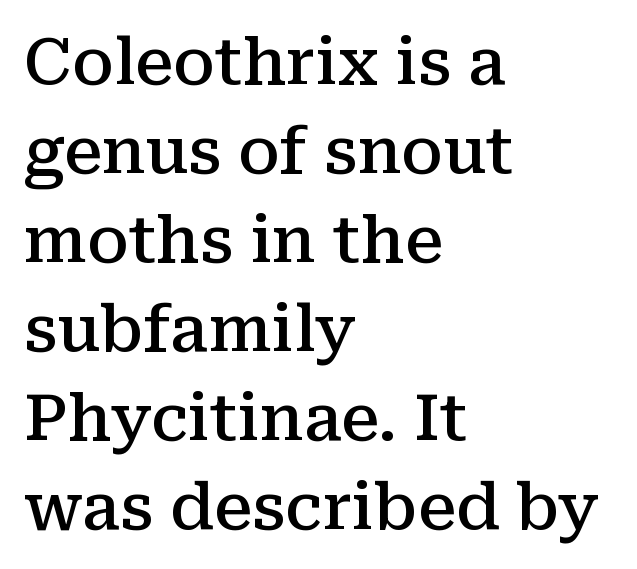
{"serif": "yes", "italic": "no", "bold": "semi", "weight": "semibold", "width": "normal", "stroke_contrast": "medium", "x_height": "medium", "monospaced": "no", "underline": "no", "align": "left", "line_spacing": "normal", "line_spacing_ratio": 1.39, "letter_spacing": "normal", "letter_spacing_em": 0.0, "glyph_px": 64}
